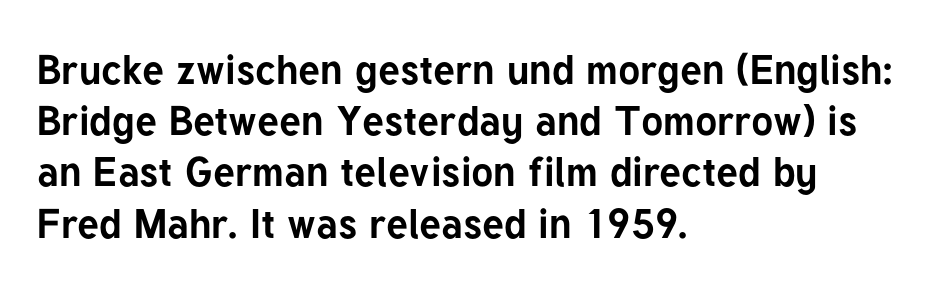
The image shows 41 px bold sans-serif type, upright; set left-aligned, normal line spacing (1.25x), normal letter spacing, not underlined; low stroke contrast and a medium x-height.
